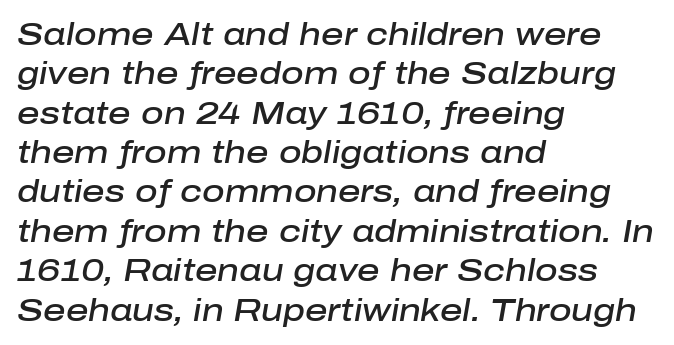
Does the weight exceed regular? Yes, but only to semibold. Summary of vertical rhythm: regular, with standard interline spacing. Looking at the ascenders, they clearly lean. The space beneath each line is pristine and unruled.
